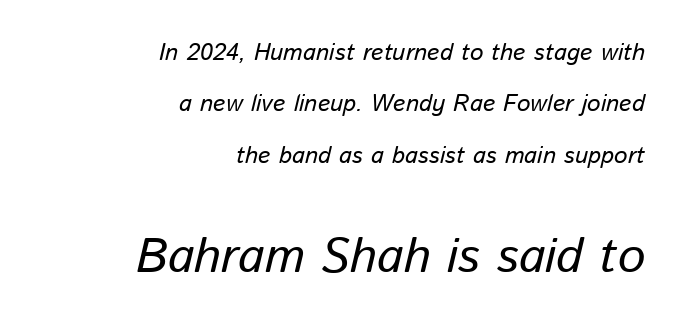
Q: Is the text italic (slanted)? A: Yes, it leans right by about 13 degrees.
Q: Is the text underlined? A: No.
Q: How is the paragraph aligned? A: Right-aligned.
Q: Is the spacing between letters normal or unusually wide? A: Normal.
Q: Is the spacing between lines tight, normal or loose? A: Loose.
Q: Which block of text is set in a larger size, the first (top) or the second (bottom)? A: The second (bottom) one.
Q: Width (condensed, normal, or wide)? A: Normal.
Q: Stroke contrast? A: Low.
Q: x-height? A: Medium.
Q: Monospaced? A: No.
